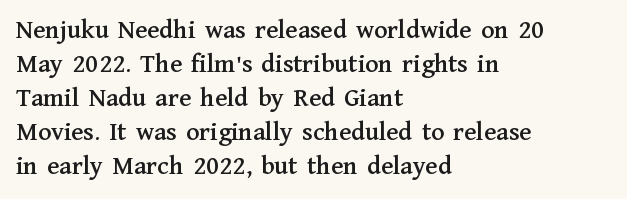
Q: Is the text italic (slanted)? A: No, it is upright.
Q: Is the text underlined? A: No.
Q: How is the paragraph aligned? A: Left-aligned.
Q: Is the spacing between letters normal or unusually wide? A: Normal.
Q: Is the spacing between lines tight, normal or loose? A: Normal.
